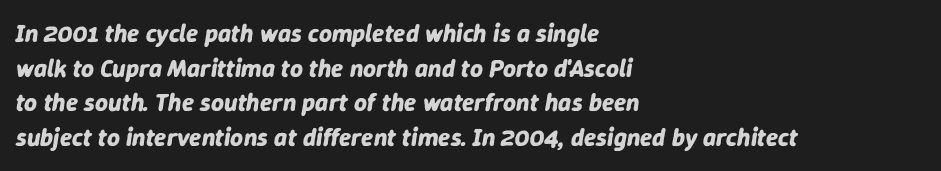
The image shows 25 px bold type, italic (leaning right); set left-aligned, normal line spacing (1.39x), normal letter spacing, not underlined.
